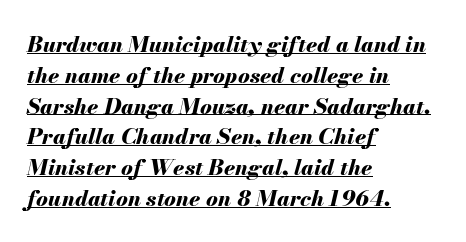
An italicized treatment has been applied to the whole sample. Nothing unusual about the tracking: characters are spaced as the font intends. The rows are spaced the way most documents space them. Notice how the passage keeps a crisp vertical edge on the left only.
